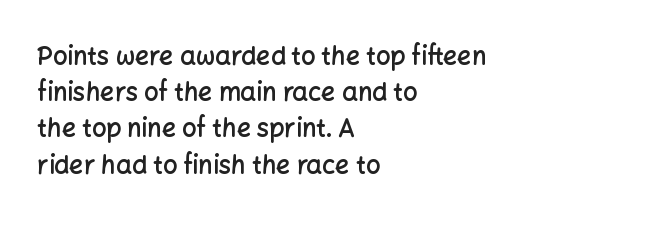
Q: Is the text bold? A: Semi-bold.
Q: Is the text italic (slanted)? A: No, it is upright.
Q: Is the text underlined? A: No.
Q: How is the paragraph aligned? A: Left-aligned.
Q: Is the spacing between letters normal or unusually wide? A: Normal.
Q: Is the spacing between lines tight, normal or loose? A: Normal.
